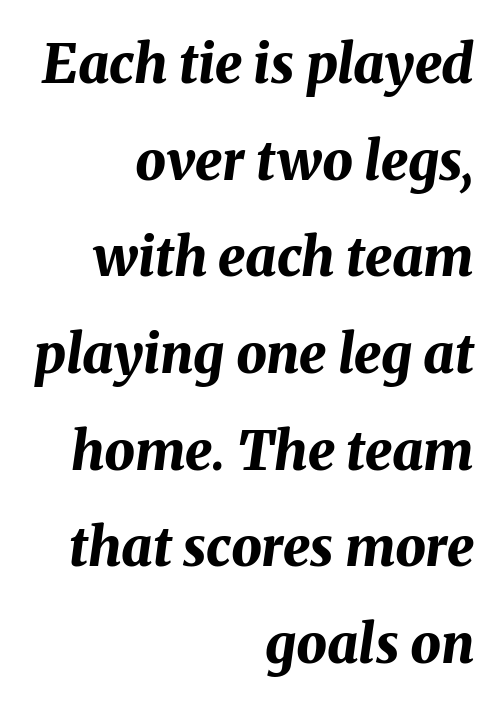
Q: Is the text bold? A: Yes.
Q: Is the text italic (slanted)? A: Yes, it leans right by about 8 degrees.
Q: Is the text underlined? A: No.
Q: How is the paragraph aligned? A: Right-aligned.
Q: Is the spacing between letters normal or unusually wide? A: Normal.
Q: Width (condensed, normal, or wide)? A: Normal.
Q: Stroke contrast? A: Medium.
Q: x-height? A: Medium.
Q: Monospaced? A: No.
